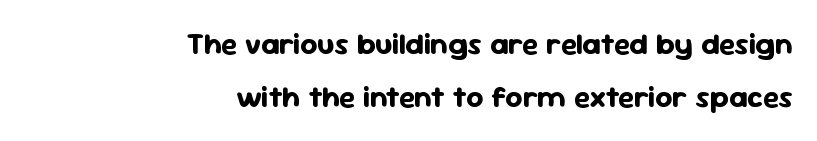
The type sits square on the baseline with zero lean. Type without underlining. Heavy, bold letterforms. Line endings align vertically; line beginnings do not. Tracking here is standard; glyphs follow each other at the usual distance.
